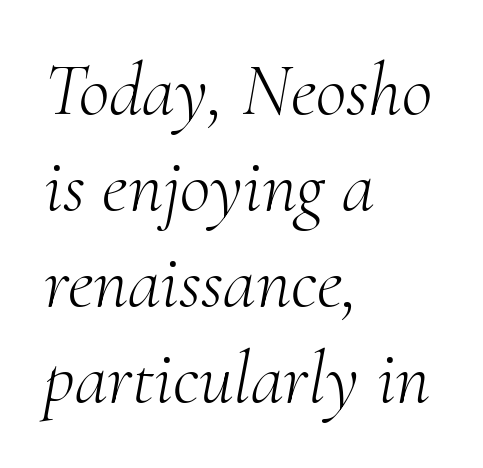
Weight: not bold — regular or lighter. Classification — serif. The paragraph shown leans on its left margin. The line texture is even and compact thanks to regular tracking.
